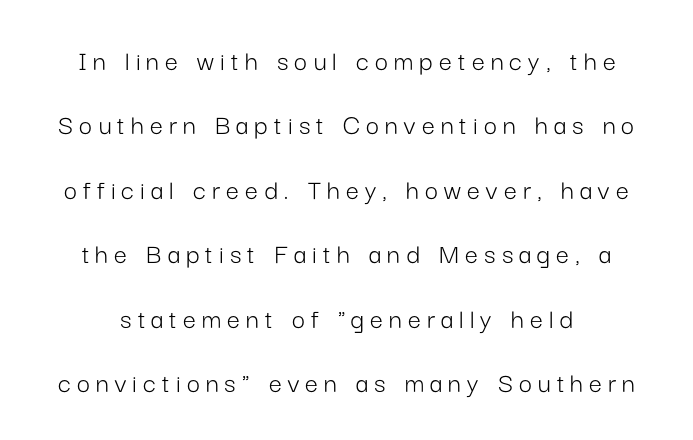
The image shows 29 px light sans-serif type, upright; set loose line spacing (2.22x), unusually wide letter spacing (+0.21 em), not underlined; low stroke contrast and a medium x-height.
